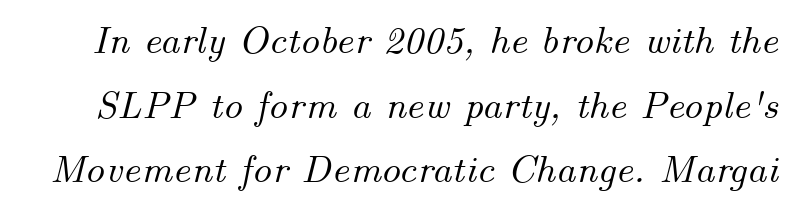
Q: Is the text italic (slanted)? A: Yes, it leans right by about 14 degrees.
Q: Is the text underlined? A: No.
Q: Is the spacing between letters normal or unusually wide? A: Normal.
Q: Is the spacing between lines tight, normal or loose? A: Normal.
Q: Width (condensed, normal, or wide)? A: Normal.
Q: Stroke contrast? A: Medium.
Q: x-height? A: Small.
Q: Monospaced? A: No.
